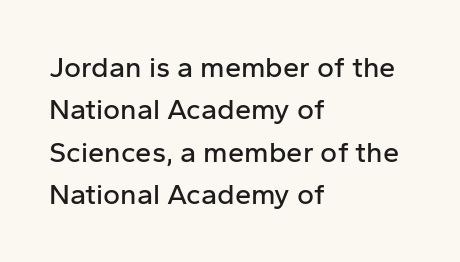
The image shows 29 px sans-serif type, upright; set left-aligned, normal line spacing (1.46x), normal letter spacing, not underlined; low stroke contrast and a medium x-height.
